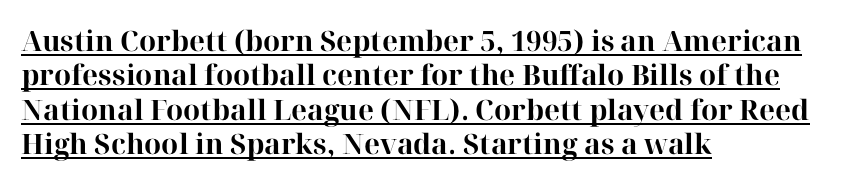
The image shows 28 px bold serif type, upright; set left-aligned, line spacing 1.23x, normal letter spacing, underlined; high stroke contrast and a medium x-height.
